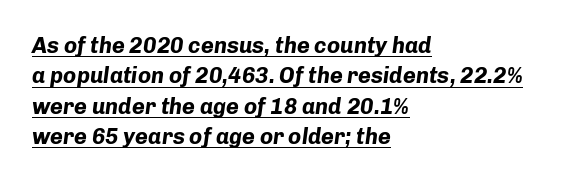
A typesetter would call this zero additional tracking. Reading down the column, the eye jumps a familiar distance to each next line. Would a proofreader flag this as italicized? Yes. What decoration does the sample have? An underline. The paragraph has a hard left edge and a soft right edge. In terms of weight, the rendering is a true, heavy bold.
